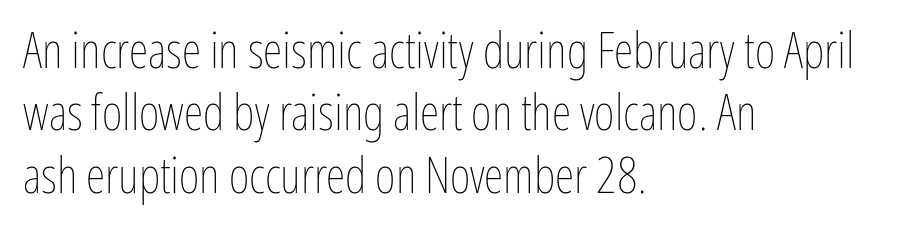
Q: Is the text bold? A: No.
Q: Is the text italic (slanted)? A: No, it is upright.
Q: Is the text underlined? A: No.
Q: How is the paragraph aligned? A: Left-aligned.
Q: Is the spacing between letters normal or unusually wide? A: Normal.
Q: Is the spacing between lines tight, normal or loose? A: Normal.
Q: Width (condensed, normal, or wide)? A: Condensed.
Q: Stroke contrast? A: Low.
Q: x-height? A: Medium.
Q: Monospaced? A: No.
